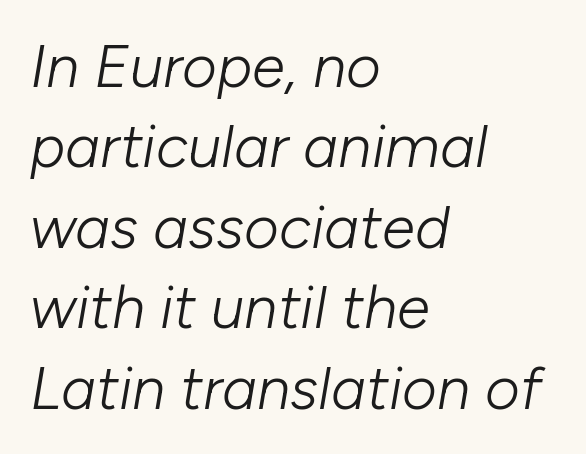
The passage shown is typed in a proportional face where columns would drift. Posture: slanted. Notice how descenders clear the ascenders below comfortably — that's standard leading. You could call the tracking neutral — neither tight nor loose.
